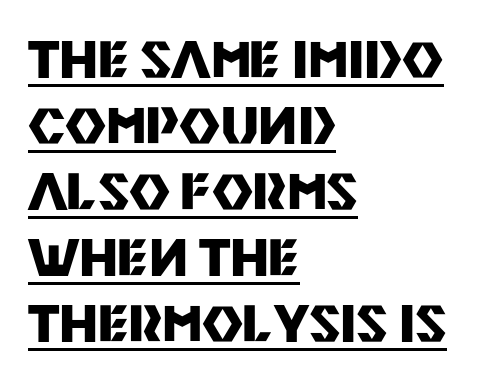
Q: Is the text bold? A: Yes.
Q: Is the text italic (slanted)? A: No, it is upright.
Q: Is the typeface a serif or a sans-serif typeface? A: Sans-serif.
Q: Is the text underlined? A: Yes.
Q: How is the paragraph aligned? A: Left-aligned.
Q: Is the spacing between letters normal or unusually wide? A: Normal.
Q: Is the spacing between lines tight, normal or loose? A: Normal.
Q: Width (condensed, normal, or wide)? A: Normal.
Q: Stroke contrast? A: Medium.
Q: x-height? A: Large.
Q: Monospaced? A: No.
